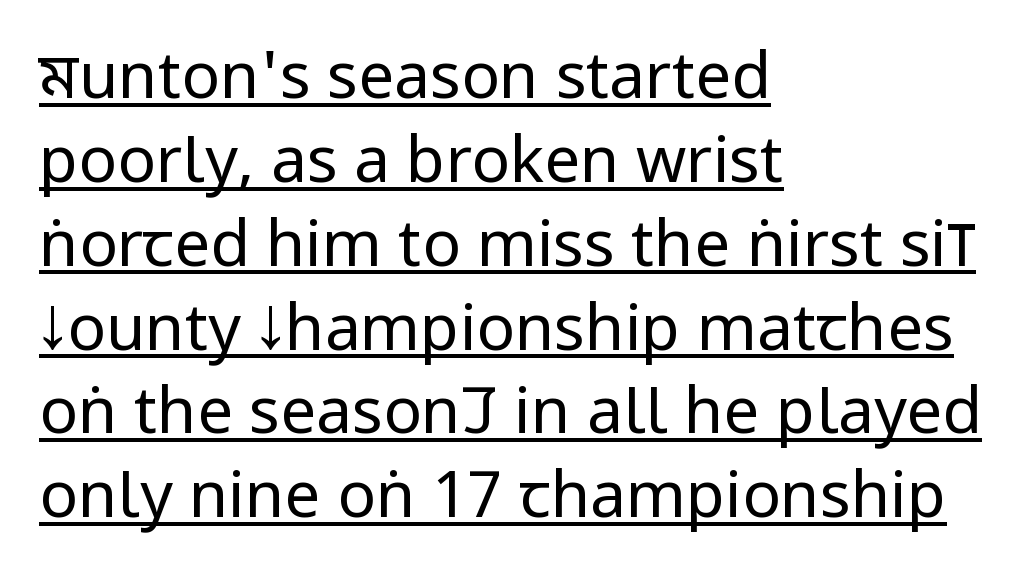
Q: Is the text bold? A: No.
Q: Is the text italic (slanted)? A: No, it is upright.
Q: Is the typeface a serif or a sans-serif typeface? A: Sans-serif.
Q: Is the text underlined? A: Yes.
Q: How is the paragraph aligned? A: Left-aligned.
Q: Is the spacing between letters normal or unusually wide? A: Normal.
Q: Is the spacing between lines tight, normal or loose? A: Normal.
Q: Width (condensed, normal, or wide)? A: Condensed.
Q: Stroke contrast? A: Low.
